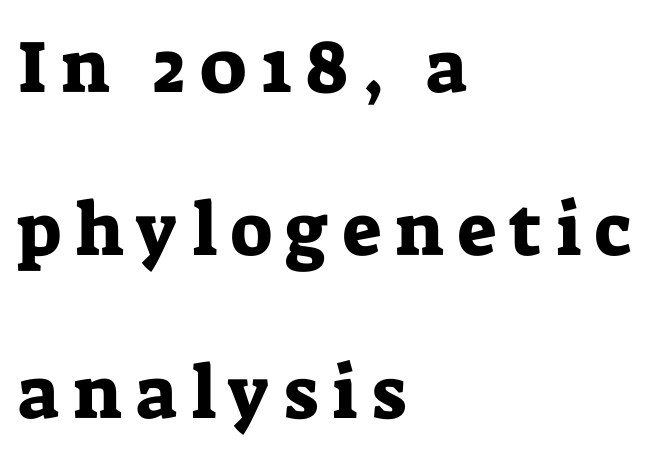
{"serif": "yes", "italic": "no", "width": "normal", "stroke_contrast": "low", "x_height": "medium", "monospaced": "no", "underline": "no", "align": "left", "line_spacing": "loose", "line_spacing_ratio": 2.2, "glyph_px": 74}
